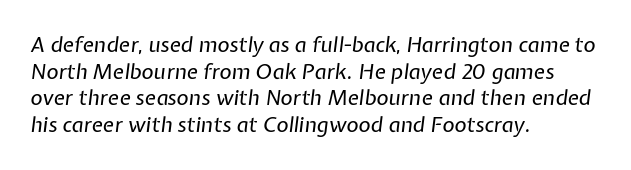
Regarding leading, the lines here are spaced in the standard way. These lines were composed using italics. The strokes carry an ordinary text weight at most. The text block is weighted toward the left margin, trailing off unevenly rightward. The words here are not underlined. Characters follow at the spacing the type designer built in.
